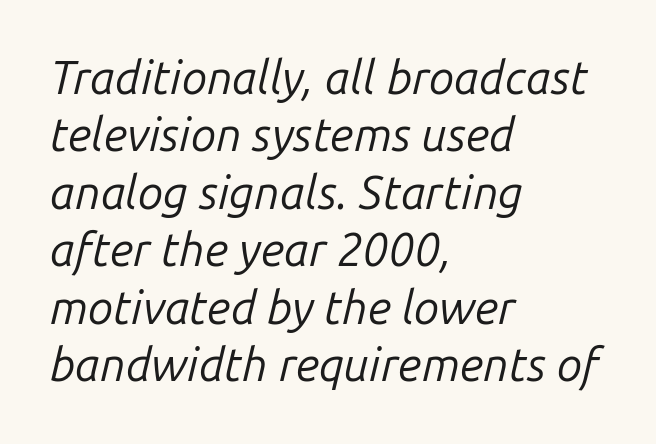
The image shows 46 px regular-weight type, italic (leaning right); set left-aligned, normal line spacing (1.25x), normal letter spacing, not underlined; low stroke contrast and a medium x-height.
